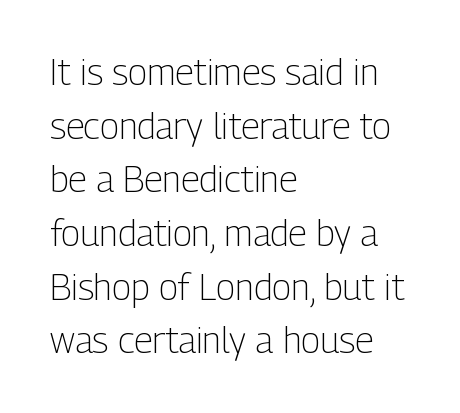
The image shows 36 px light, condensed sans-serif type, upright; set left-aligned, normal line spacing (1.49x), normal letter spacing, not underlined; low stroke contrast and a medium x-height.
